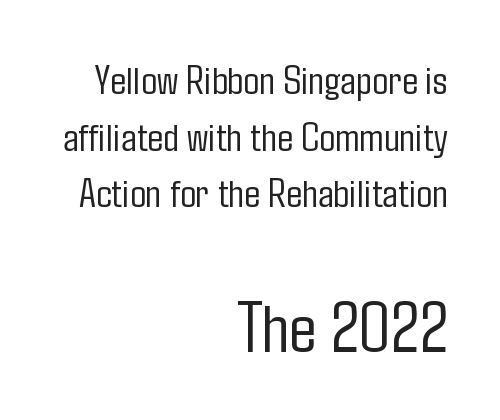
The image shows 73 px light, condensed sans-serif type, upright; set right-aligned, normal line spacing (1.35x), normal letter spacing, not underlined; the second (bottom) block is 1.74x larger; low stroke contrast and a medium x-height.
